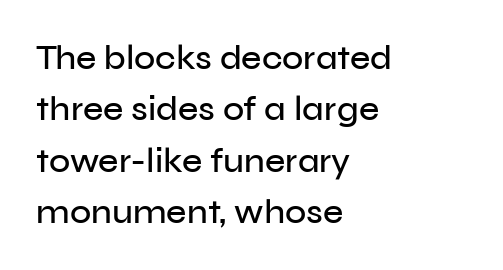
Q: Is the text italic (slanted)? A: No, it is upright.
Q: Is the typeface a serif or a sans-serif typeface? A: Sans-serif.
Q: Is the text underlined? A: No.
Q: How is the paragraph aligned? A: Left-aligned.
Q: Is the spacing between letters normal or unusually wide? A: Normal.
Q: Is the spacing between lines tight, normal or loose? A: Normal.
Q: Width (condensed, normal, or wide)? A: Normal.
Q: Stroke contrast? A: Low.
Q: x-height? A: Medium.
Q: Monospaced? A: No.
